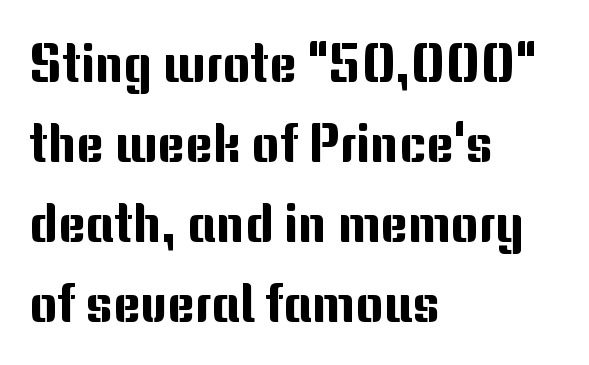
A student would call this left alignment; a typographer would say flush left, rag right. If you measured baseline to baseline, you'd find a middling distance. Here the designer chose a conventional face with non-uniform glyph widths. This rendering employs a face without finishing strokes, i.e., a sans-serif. The axis of the letterforms is exactly vertical.
